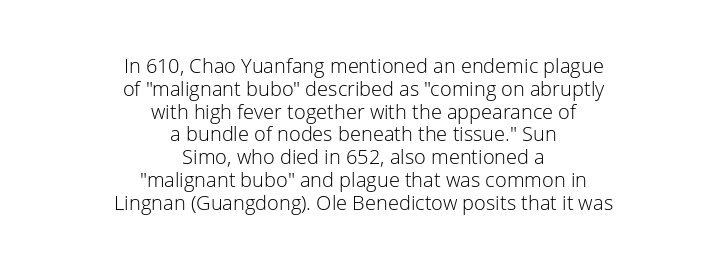
Q: Is the text bold? A: No.
Q: Is the text italic (slanted)? A: No, it is upright.
Q: Is the text underlined? A: No.
Q: How is the paragraph aligned? A: Centered.
Q: Is the spacing between letters normal or unusually wide? A: Normal.
Q: Is the spacing between lines tight, normal or loose? A: Tight.
